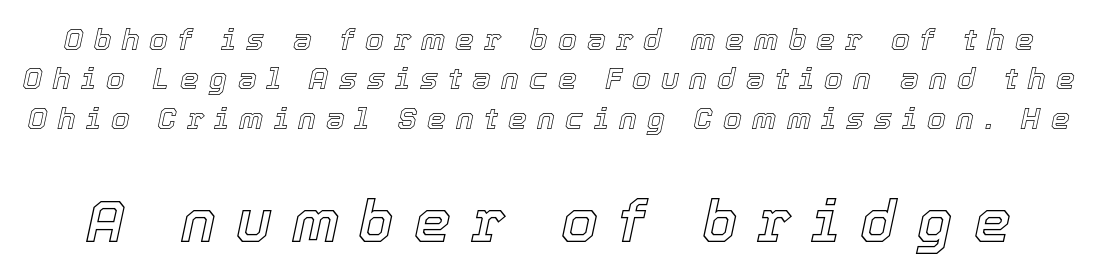
Scale increases going downward across the two blocks. Is this a fixed-width face? No — the glyphs have proportional, varying widths. Underlining? Definitely not there. Is the letter spacing exaggerated? Yes — the characters are pushed far apart.
